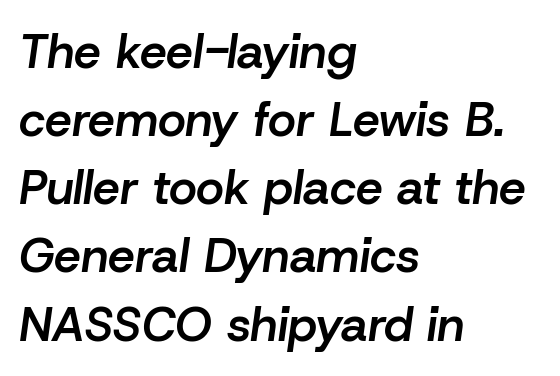
The characters look somewhat weighty, a semibold short of true bold. The face used here is rendered with its standard letterfit. Words float on clear page, feet unadorned. The vertical gap from one line to the next is medium. The setting favours the left margin, as ordinary paragraphs usually do.
